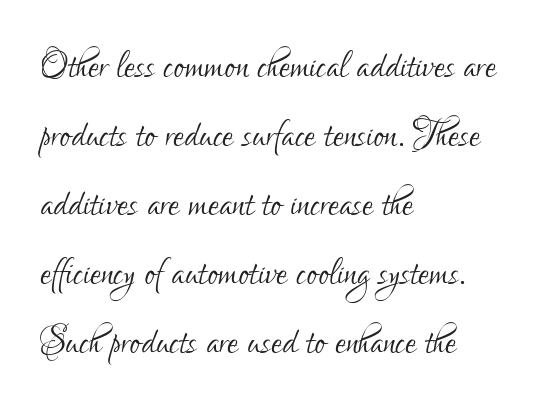
{"serif": "no", "bold": "no", "weight": "light", "width": "condensed", "stroke_contrast": "low", "x_height": "small", "monospaced": "no", "underline": "no", "align": "left", "line_spacing": "normal", "line_spacing_ratio": 1.41, "letter_spacing": "normal", "letter_spacing_em": 0.0, "glyph_px": 49}
